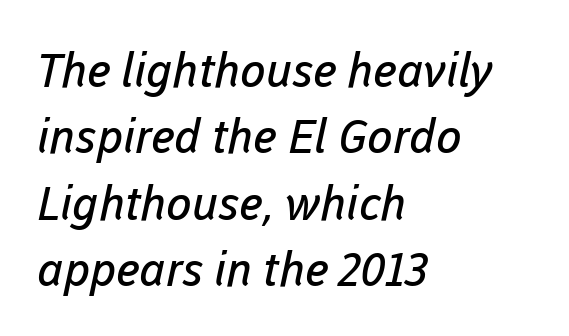
Q: Is the text bold? A: No.
Q: Is the typeface a serif or a sans-serif typeface? A: Sans-serif.
Q: Is the text underlined? A: No.
Q: How is the paragraph aligned? A: Left-aligned.
Q: Is the spacing between letters normal or unusually wide? A: Normal.
Q: Is the spacing between lines tight, normal or loose? A: Normal.
Q: Width (condensed, normal, or wide)? A: Normal.
Q: Stroke contrast? A: Low.
Q: x-height? A: Medium.
Q: Monospaced? A: No.
